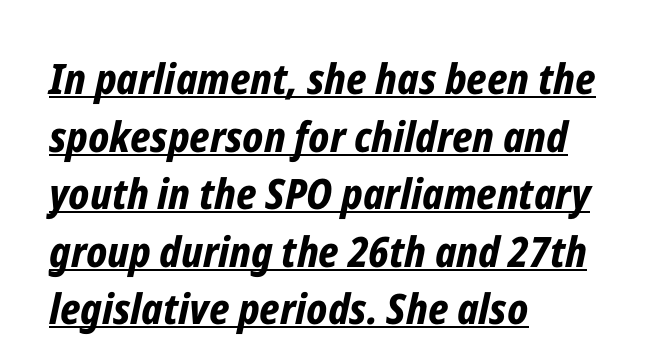
The image shows 42 px bold, condensed type, italic (leaning right); set left-aligned, normal line spacing (1.37x), normal letter spacing, underlined; low stroke contrast and a medium x-height.
